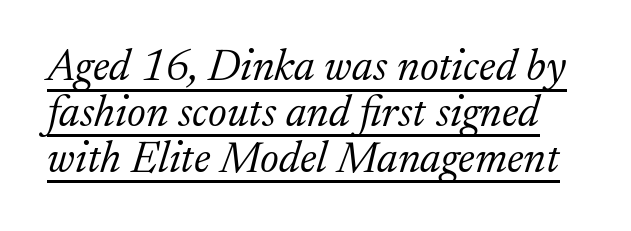
The image shows 44 px light serif type, italic (leaning right); set tight line spacing (1.04x), normal letter spacing, underlined; low stroke contrast and a medium x-height.
